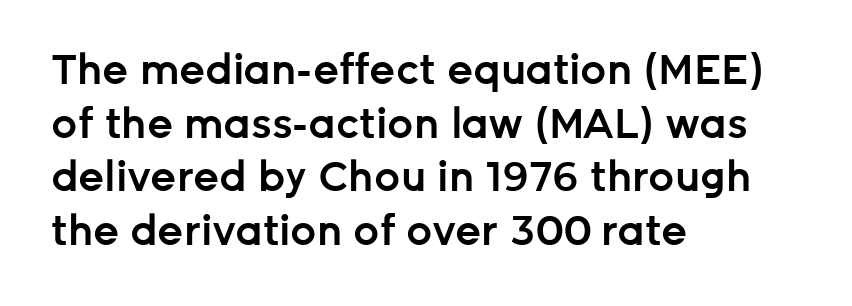
Q: Is the text bold? A: Semi-bold.
Q: Is the text italic (slanted)? A: No, it is upright.
Q: Is the typeface a serif or a sans-serif typeface? A: Sans-serif.
Q: Is the text underlined? A: No.
Q: How is the paragraph aligned? A: Left-aligned.
Q: Is the spacing between letters normal or unusually wide? A: Normal.
Q: Is the spacing between lines tight, normal or loose? A: Normal.
Q: Width (condensed, normal, or wide)? A: Normal.
Q: Stroke contrast? A: Low.
Q: x-height? A: Medium.
Q: Monospaced? A: No.
